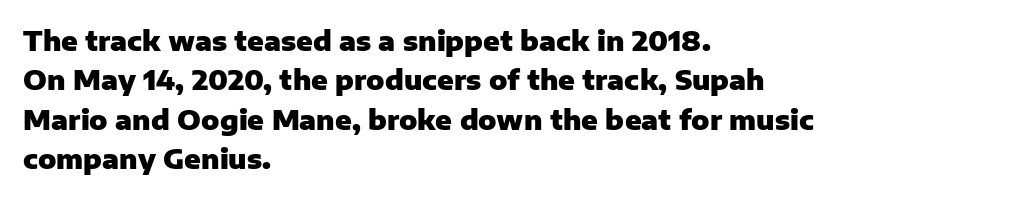
{"italic": "no", "bold": "yes", "underline": "no", "align": "left", "line_spacing": "normal", "line_spacing_ratio": 1.46, "letter_spacing": "normal", "letter_spacing_em": 0.0, "glyph_px": 27}
